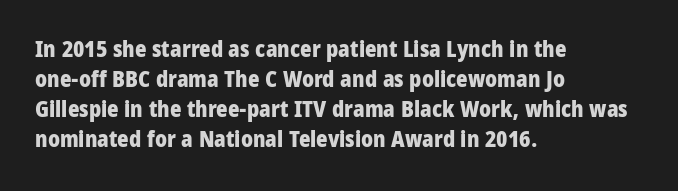
The image shows 22 px bold type, upright; set left-aligned, normal line spacing (1.36x), normal letter spacing, not underlined.
